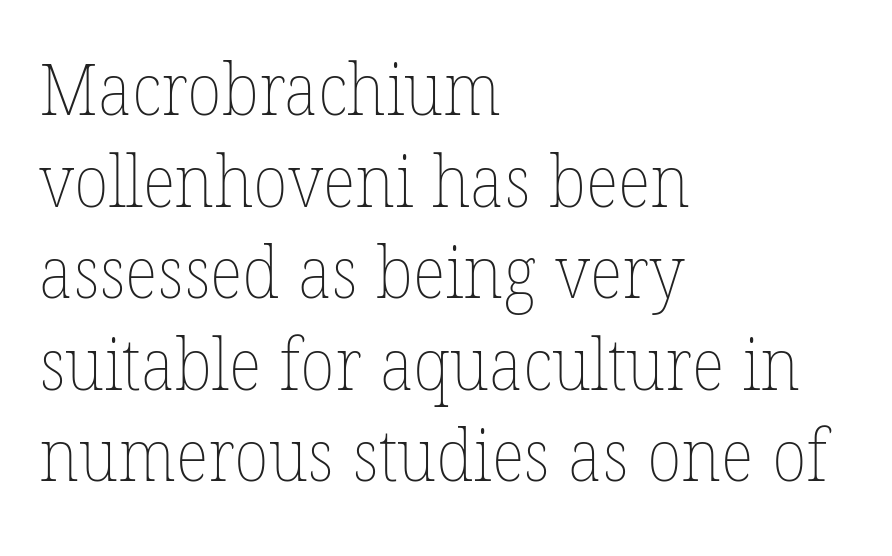
Q: Is the text bold? A: No.
Q: Is the text underlined? A: No.
Q: How is the paragraph aligned? A: Left-aligned.
Q: Is the spacing between letters normal or unusually wide? A: Normal.
Q: Is the spacing between lines tight, normal or loose? A: Normal.
Q: Width (condensed, normal, or wide)? A: Normal.
Q: Stroke contrast? A: Low.
Q: x-height? A: Medium.
Q: Monospaced? A: No.
